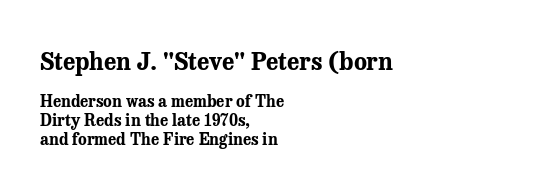
The image shows 24 px bold type, upright; set left-aligned, line spacing 1.17x, normal letter spacing, not underlined; the first (top) block is 1.5x larger.
